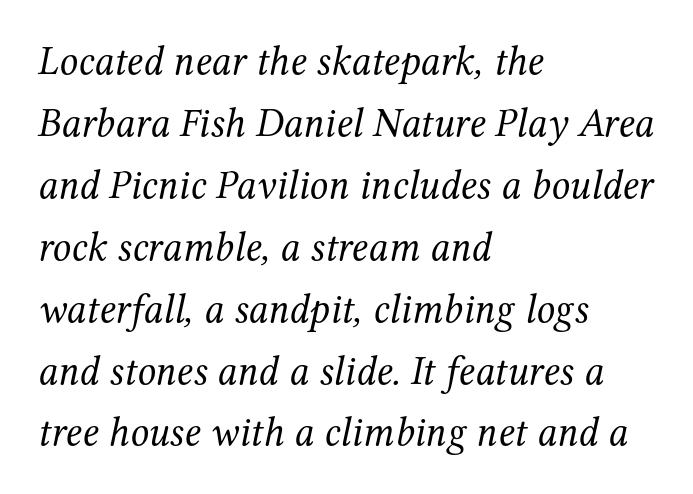
Q: Is the text bold? A: No.
Q: Is the text italic (slanted)? A: Yes, it leans right by about 12 degrees.
Q: Is the typeface a serif or a sans-serif typeface? A: Serif.
Q: Is the text underlined? A: No.
Q: How is the paragraph aligned? A: Left-aligned.
Q: Is the spacing between letters normal or unusually wide? A: Normal.
Q: Is the spacing between lines tight, normal or loose? A: Normal.
Q: Width (condensed, normal, or wide)? A: Normal.
Q: Stroke contrast? A: Medium.
Q: x-height? A: Medium.
Q: Monospaced? A: No.
